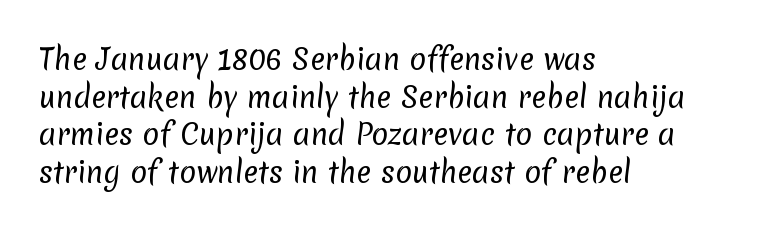
{"serif": "no", "bold": "no", "weight": "regular", "width": "normal", "stroke_contrast": "low", "x_height": "medium", "monospaced": "no", "underline": "no", "align": "left", "line_spacing": "normal", "line_spacing_ratio": 1.34, "letter_spacing": "normal", "letter_spacing_em": 0.0, "glyph_px": 28}
